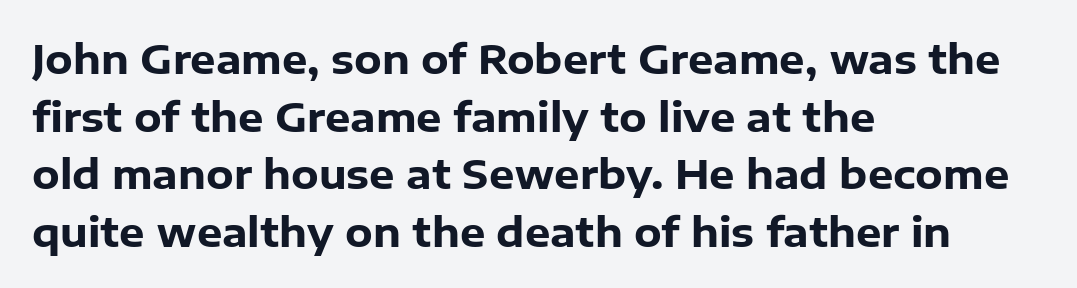
Do the characters align in a grid? No, the font is proportional. Left-aligned paragraph, ragged on the right. Tall strokes in this sample are plumb rather than angled. Any mark beneath the type? The region is blank. The designer left line spacing at the default. Check where the strokes stop: nothing finishes them off — pure sans.
